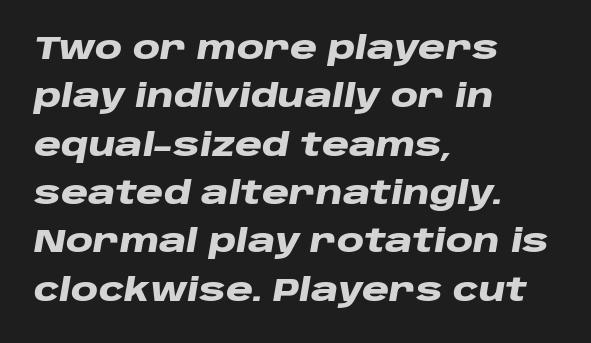
{"italic": "yes", "lean": "right", "slant_degrees": 10, "bold": "yes", "weight": "heavy", "width": "wide", "stroke_contrast": "low", "x_height": "large", "monospaced": "no", "underline": "no", "align": "left", "line_spacing": "normal", "line_spacing_ratio": 1.56, "letter_spacing": "normal", "letter_spacing_em": 0.0, "glyph_px": 31}
